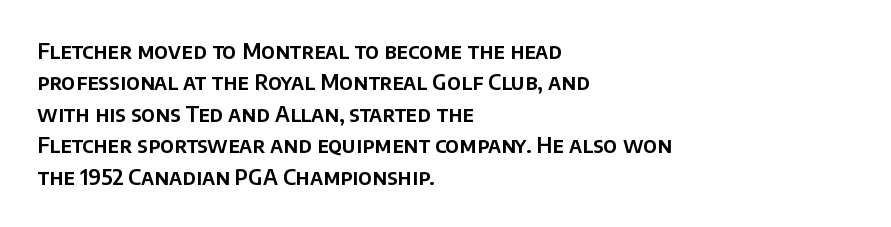
The image shows 21 px text type, upright; set left-aligned, normal line spacing (1.5x), normal letter spacing, not underlined.
